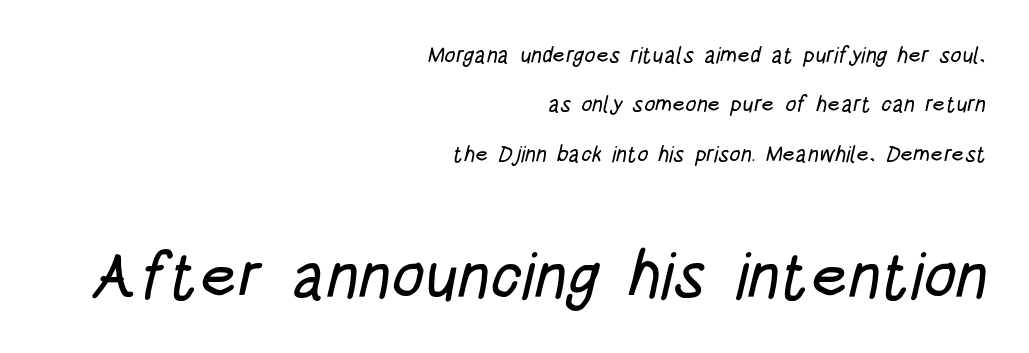
Q: Is the typeface a serif or a sans-serif typeface? A: Sans-serif.
Q: Is the text underlined? A: No.
Q: How is the paragraph aligned? A: Right-aligned.
Q: Is the spacing between letters normal or unusually wide? A: Normal.
Q: Is the spacing between lines tight, normal or loose? A: Loose.
Q: Which block of text is set in a larger size, the first (top) or the second (bottom)? A: The second (bottom) one.
Q: Width (condensed, normal, or wide)? A: Condensed.
Q: Stroke contrast? A: Low.
Q: x-height? A: Large.
Q: Monospaced? A: No.
